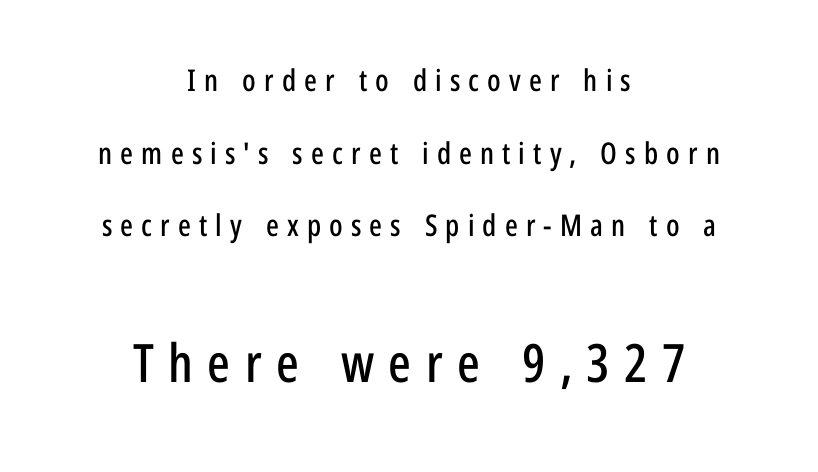
{"serif": "no", "italic": "no", "width": "condensed", "stroke_contrast": "low", "x_height": "medium", "monospaced": "no", "underline": "no", "align": "center", "line_spacing": "loose", "line_spacing_ratio": 2.42, "letter_spacing": "wide", "letter_spacing_em": 0.27, "larger_block": "second", "size_ratio": 1.77, "glyph_px": 53}
